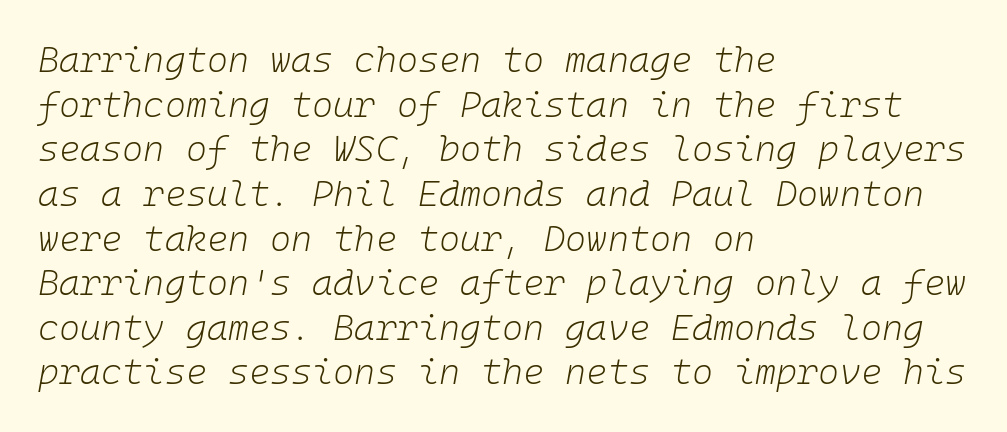
A typesetter would mark this as italic. Teacher's note: observe the even left margin — that is flush-left alignment. Each letter, wide or thin by design, is forced into the same width here. You could call the tracking neutral — neither tight nor loose. Descender tails drop into unmarked territory. The cut favours lightness, reaching ordinary text weight at its darkest.
